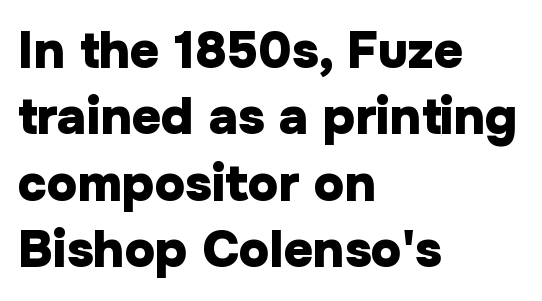
{"serif": "no", "italic": "no", "bold": "yes", "weight": "heavy", "width": "normal", "stroke_contrast": "low", "x_height": "medium", "monospaced": "no", "underline": "no", "align": "left", "line_spacing": "normal", "line_spacing_ratio": 1.3, "letter_spacing": "normal", "letter_spacing_em": 0.0, "glyph_px": 51}
